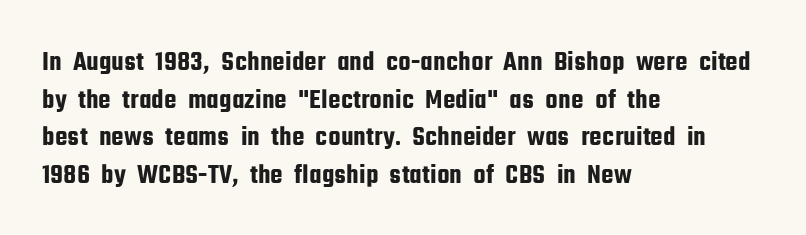
{"serif": "no", "italic": "no", "width": "condensed", "stroke_contrast": "low", "x_height": "medium", "monospaced": "no", "underline": "no", "align": "left", "line_spacing": "normal", "line_spacing_ratio": 1.34, "letter_spacing": "normal", "letter_spacing_em": 0.0, "glyph_px": 28}
